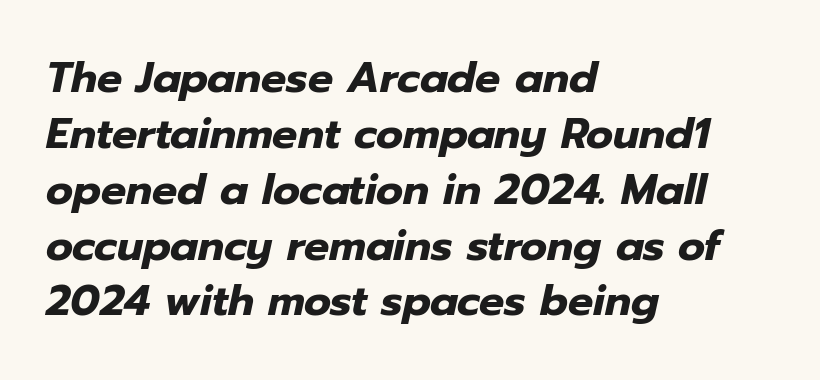
{"italic": "yes", "lean": "right", "slant_degrees": 12, "bold": "yes", "weight": "heavy", "width": "normal", "stroke_contrast": "low", "x_height": "medium", "monospaced": "no", "underline": "no", "align": "left", "line_spacing": "normal", "line_spacing_ratio": 1.33, "letter_spacing": "normal", "letter_spacing_em": 0.0, "glyph_px": 42}
